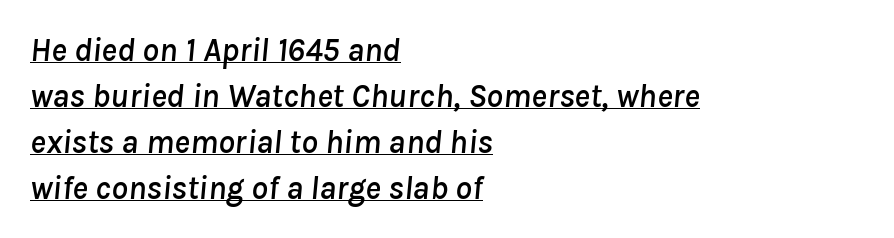
{"italic": "yes", "lean": "right", "slant_degrees": 8, "width": "normal", "stroke_contrast": "low", "x_height": "medium", "monospaced": "no", "underline": "yes", "align": "left", "line_spacing": "normal", "line_spacing_ratio": 1.39, "letter_spacing": "normal", "letter_spacing_em": 0.0, "glyph_px": 33}
